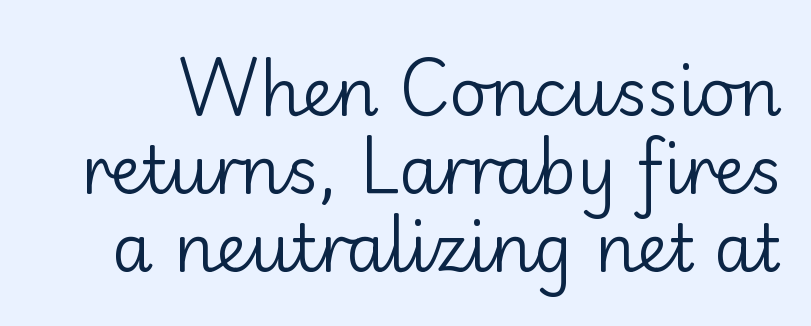
{"serif": "no", "italic": "no", "bold": "no", "weight": "regular", "width": "normal", "stroke_contrast": "low", "x_height": "small", "monospaced": "no", "underline": "no", "line_spacing_ratio": 1.18, "letter_spacing": "normal", "letter_spacing_em": 0.0, "glyph_px": 66}
